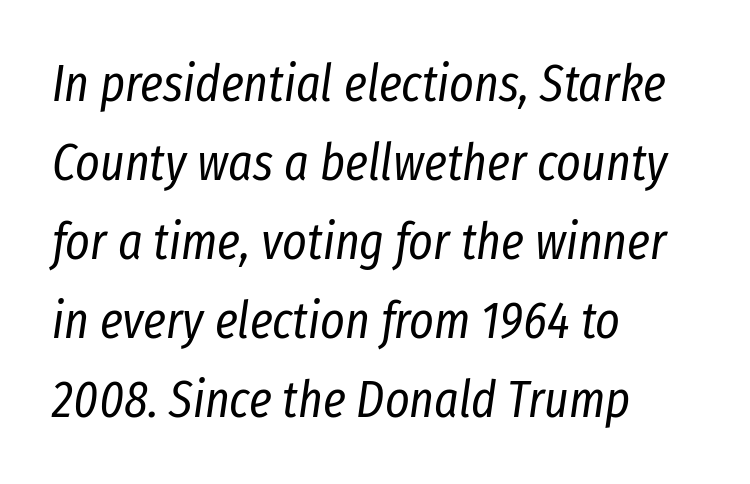
{"italic": "yes", "lean": "right", "slant_degrees": 8, "bold": "no", "weight": "regular", "width": "condensed", "stroke_contrast": "low", "x_height": "medium", "monospaced": "no", "underline": "no", "align": "left", "line_spacing": "normal", "line_spacing_ratio": 1.52, "letter_spacing": "normal", "letter_spacing_em": 0.0, "glyph_px": 52}
